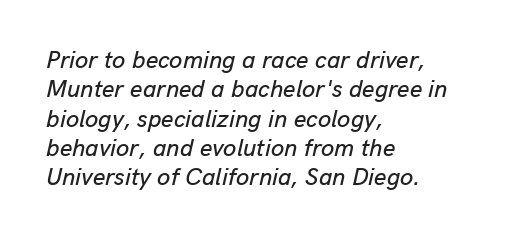
Q: Is the text italic (slanted)? A: Yes, it leans right by about 13 degrees.
Q: Is the text underlined? A: No.
Q: How is the paragraph aligned? A: Left-aligned.
Q: Is the spacing between letters normal or unusually wide? A: Normal.
